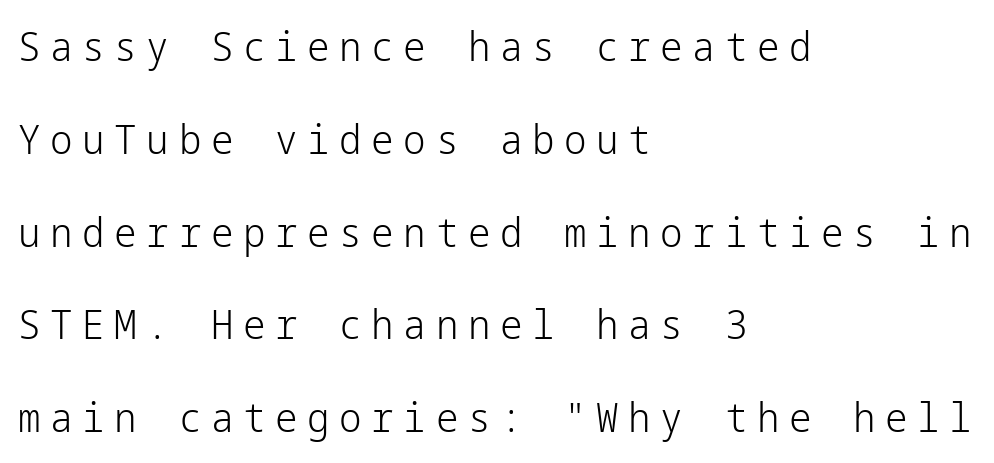
Q: Is the text bold? A: No.
Q: Is the text italic (slanted)? A: No, it is upright.
Q: Is the typeface a serif or a sans-serif typeface? A: Sans-serif.
Q: Is the text underlined? A: No.
Q: How is the paragraph aligned? A: Left-aligned.
Q: Is the spacing between letters normal or unusually wide? A: Unusually wide.
Q: Is the spacing between lines tight, normal or loose? A: Loose.
Q: Width (condensed, normal, or wide)? A: Normal.
Q: Stroke contrast? A: Low.
Q: x-height? A: Medium.
